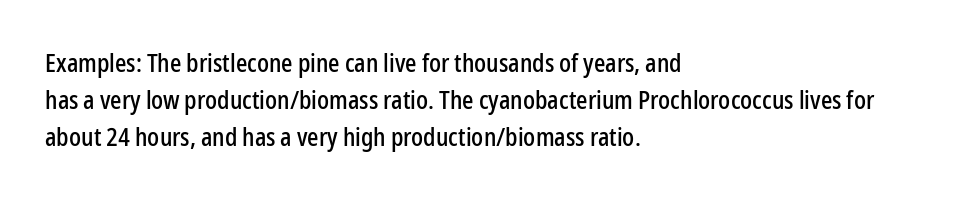
Designer's note — italics off, roman on. Compared with typical paragraphs, the rows here are spaced about the same. No word sits above an underline. Left-aligned paragraph, ragged on the right. This sample uses plain, unmodified letter spacing.
